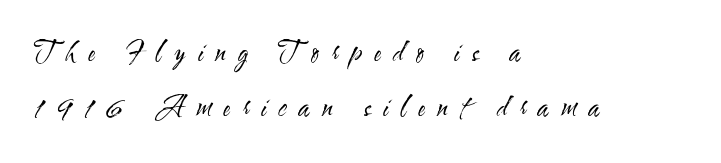
The image shows 27 px text type; set left-aligned, loose line spacing (2.03x), unusually wide letter spacing (+0.46 em), not underlined.
